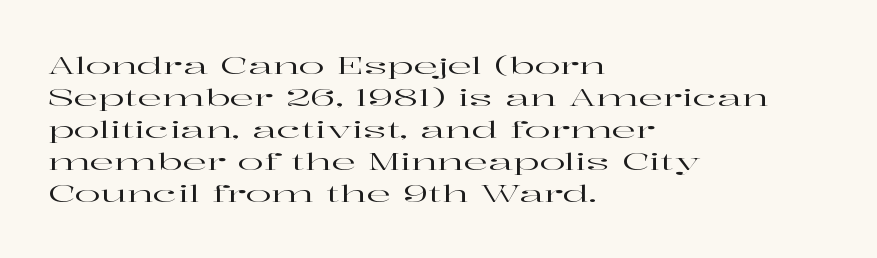
Q: Is the text italic (slanted)? A: No, it is upright.
Q: Is the text underlined? A: No.
Q: How is the paragraph aligned? A: Left-aligned.
Q: Is the spacing between letters normal or unusually wide? A: Normal.
Q: Is the spacing between lines tight, normal or loose? A: Normal.
